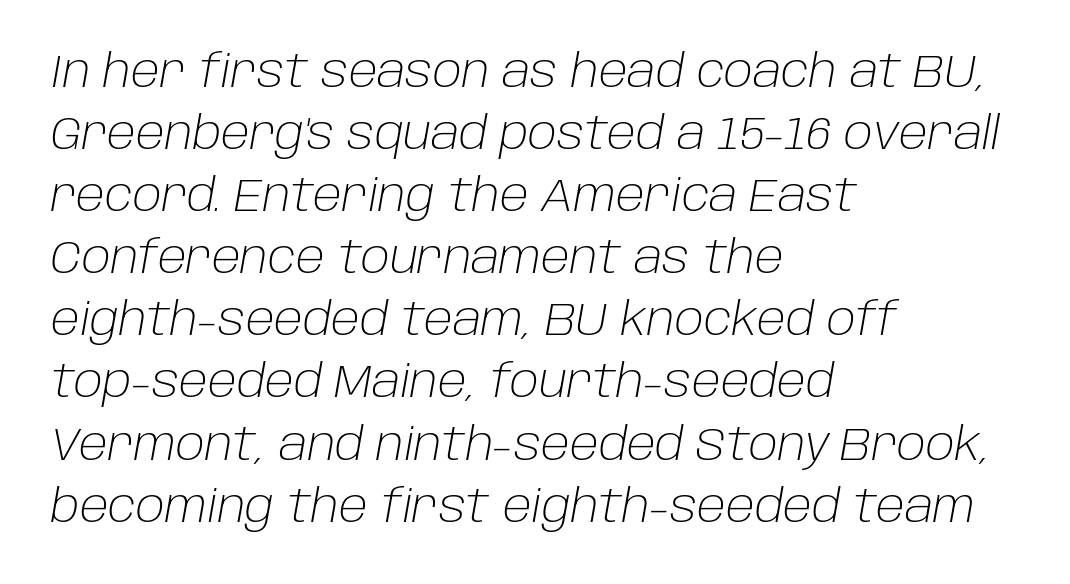
The passage shown is not bold in any degree. Regular leading. Just letters on the line, the space beneath them empty. Is the letter spacing exaggerated? No — it looks like the ordinary default.
